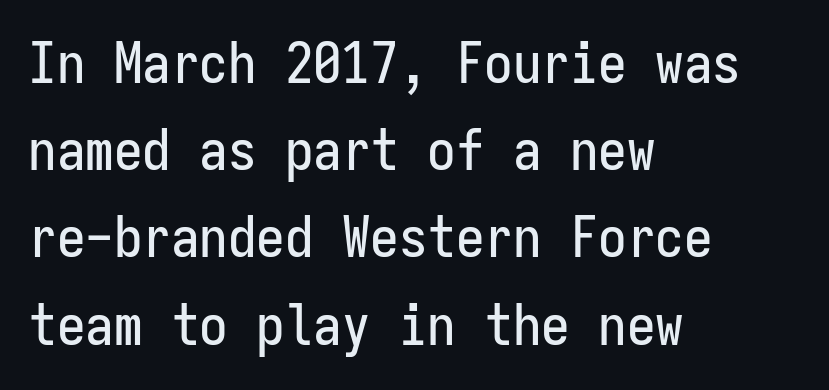
Does the lettering tilt? It doesn't — this is upright. The passage shown is typed in a monospace face where columns stay perfectly aligned. The vertical gap from one line to the next is medium. All the whitespace from short lines collects on the right. Has an underline been added? It has not. In terms of letterspacing, this is plain default setting.
